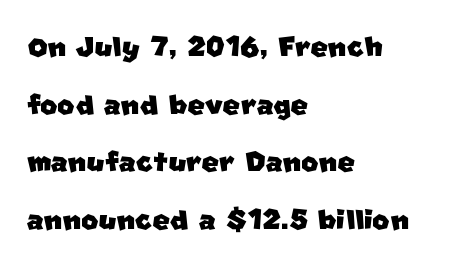
{"serif": "no", "width": "normal", "stroke_contrast": "low", "x_height": "large", "monospaced": "no", "underline": "no", "align": "left", "line_spacing": "normal", "line_spacing_ratio": 1.56, "letter_spacing": "normal", "letter_spacing_em": 0.0, "glyph_px": 37}
